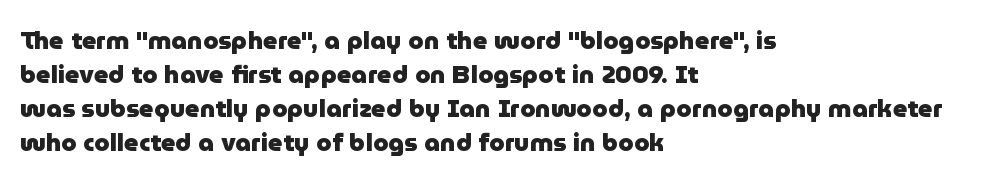
Q: Is the text bold? A: Yes.
Q: Is the text italic (slanted)? A: No, it is upright.
Q: Is the text underlined? A: No.
Q: How is the paragraph aligned? A: Left-aligned.
Q: Is the spacing between letters normal or unusually wide? A: Normal.
Q: Is the spacing between lines tight, normal or loose? A: Normal.
